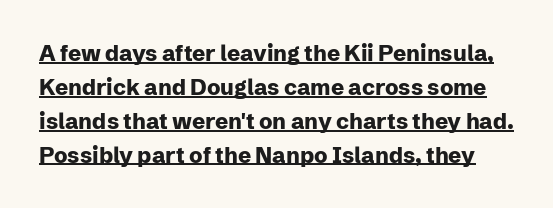
{"italic": "no", "bold": "yes", "underline": "yes", "line_spacing": "normal", "line_spacing_ratio": 1.54, "letter_spacing": "normal", "letter_spacing_em": 0.0, "glyph_px": 22}
